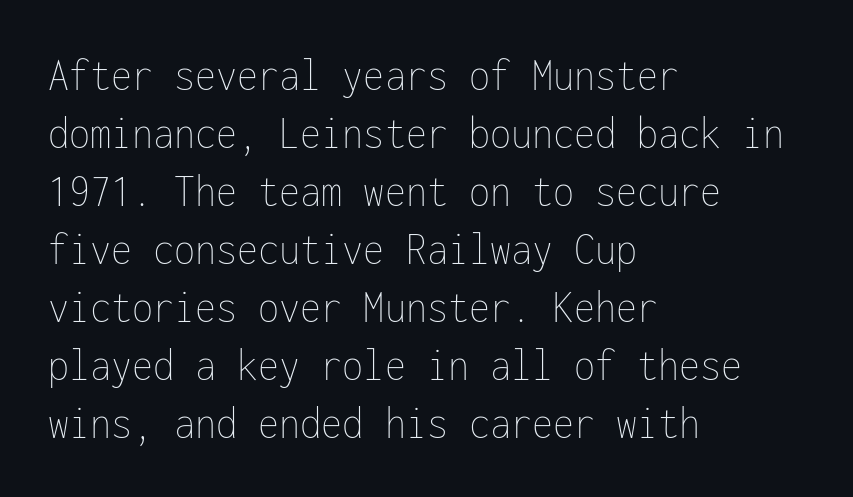
{"italic": "no", "bold": "no", "weight": "thin", "width": "condensed", "stroke_contrast": "low", "x_height": "medium", "monospaced": "yes", "underline": "no", "align": "left", "line_spacing_ratio": 1.21, "letter_spacing": "normal", "letter_spacing_em": 0.0, "glyph_px": 48}
